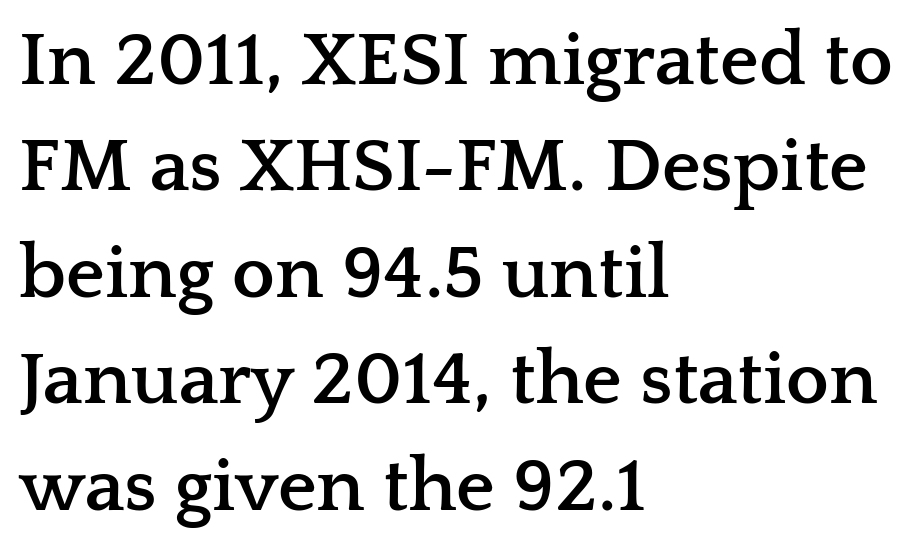
Q: Is the text bold? A: Yes.
Q: Is the text italic (slanted)? A: No, it is upright.
Q: Is the typeface a serif or a sans-serif typeface? A: Serif.
Q: Is the text underlined? A: No.
Q: How is the paragraph aligned? A: Left-aligned.
Q: Is the spacing between letters normal or unusually wide? A: Normal.
Q: Is the spacing between lines tight, normal or loose? A: Normal.
Q: Width (condensed, normal, or wide)? A: Wide.
Q: Stroke contrast? A: Low.
Q: x-height? A: Medium.
Q: Monospaced? A: No.
